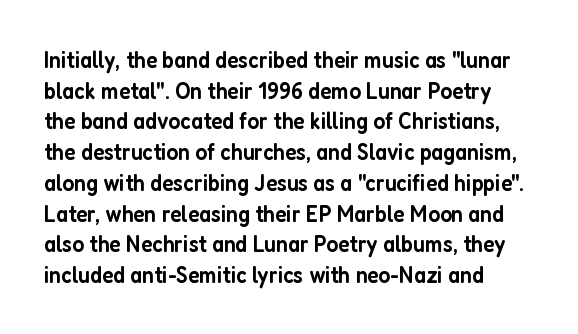
{"italic": "no", "bold": "semi", "underline": "no", "align": "left", "line_spacing": "normal", "line_spacing_ratio": 1.28, "letter_spacing": "normal", "letter_spacing_em": 0.0, "glyph_px": 24}
